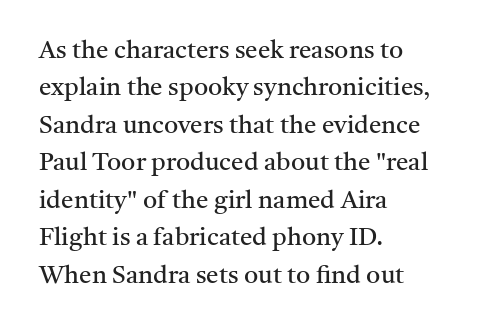
In CSS terms this would be text-align: left. Descenders are the only things crossing below the line. One glance says typical: line gaps are just what's usual. This is the regular roman posture of the typeface.
